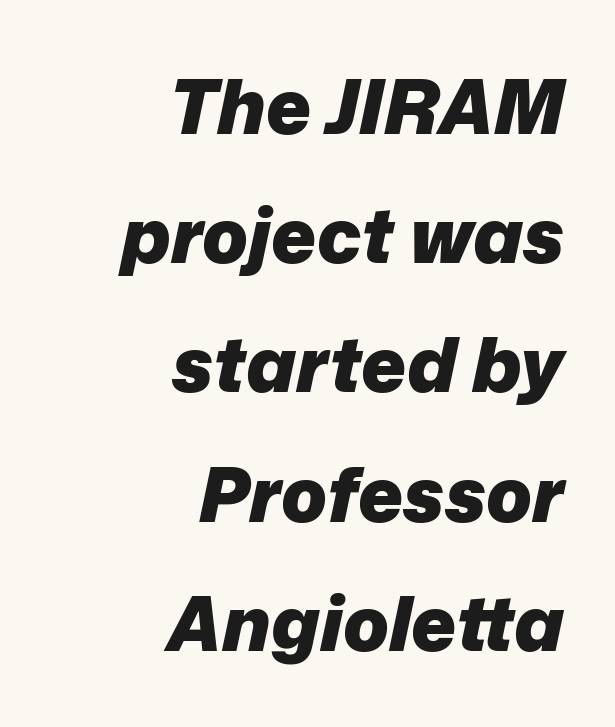
{"italic": "yes", "lean": "right", "slant_degrees": 12, "bold": "yes", "weight": "heavy", "width": "normal", "stroke_contrast": "low", "x_height": "medium", "monospaced": "no", "underline": "no", "align": "right", "line_spacing": "normal", "line_spacing_ratio": 1.7, "letter_spacing": "normal", "letter_spacing_em": 0.0, "glyph_px": 76}
